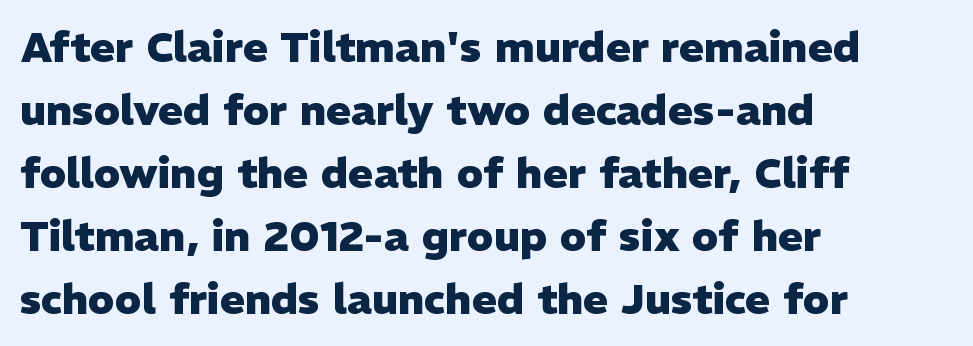
{"serif": "no", "italic": "no", "bold": "yes", "weight": "heavy", "width": "normal", "stroke_contrast": "low", "x_height": "medium", "monospaced": "no", "underline": "no", "align": "left", "line_spacing": "normal", "line_spacing_ratio": 1.5, "letter_spacing": "normal", "letter_spacing_em": 0.0, "glyph_px": 42}
